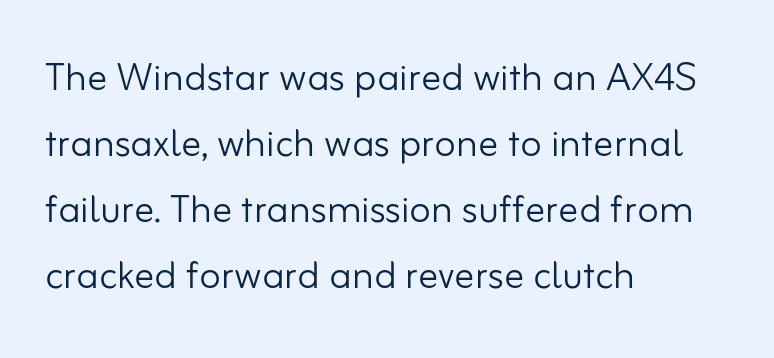
{"serif": "no", "italic": "no", "bold": "no", "weight": "light", "width": "normal", "stroke_contrast": "low", "x_height": "small", "monospaced": "no", "underline": "no", "align": "left", "line_spacing": "normal", "line_spacing_ratio": 1.32, "letter_spacing": "normal", "letter_spacing_em": 0.0, "glyph_px": 50}
